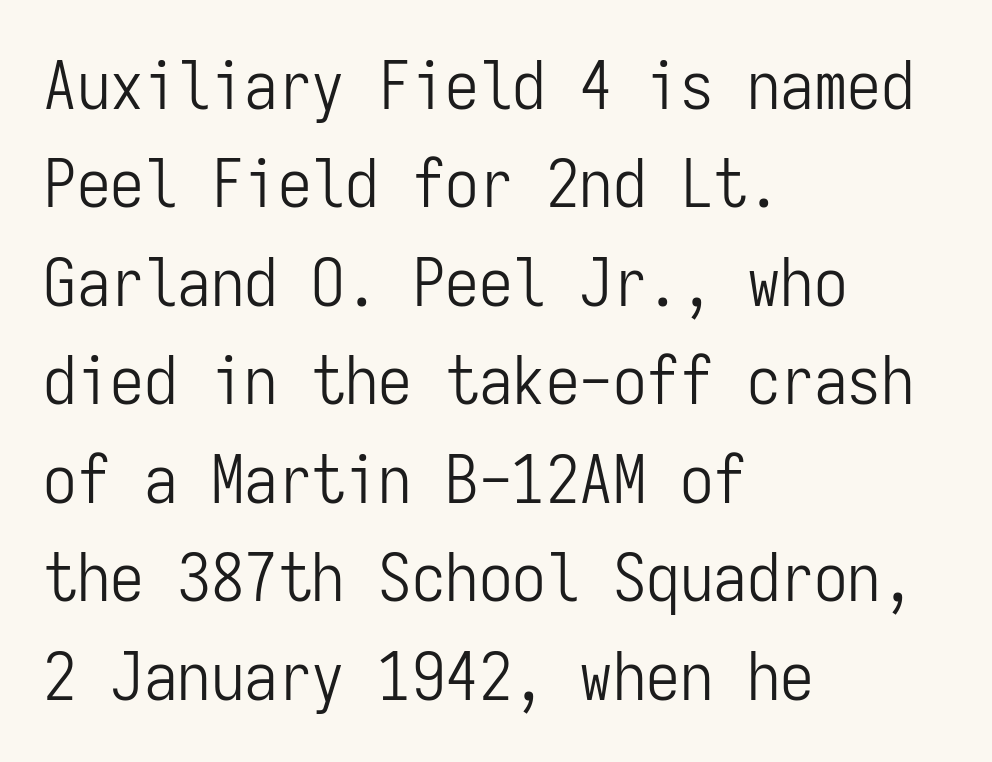
Q: Is the text bold? A: No.
Q: Is the text italic (slanted)? A: No, it is upright.
Q: Is the typeface a serif or a sans-serif typeface? A: Sans-serif.
Q: Is the text underlined? A: No.
Q: How is the paragraph aligned? A: Left-aligned.
Q: Is the spacing between letters normal or unusually wide? A: Normal.
Q: Is the spacing between lines tight, normal or loose? A: Normal.
Q: Width (condensed, normal, or wide)? A: Condensed.
Q: Stroke contrast? A: Low.
Q: x-height? A: Medium.
Q: Monospaced? A: Yes.
